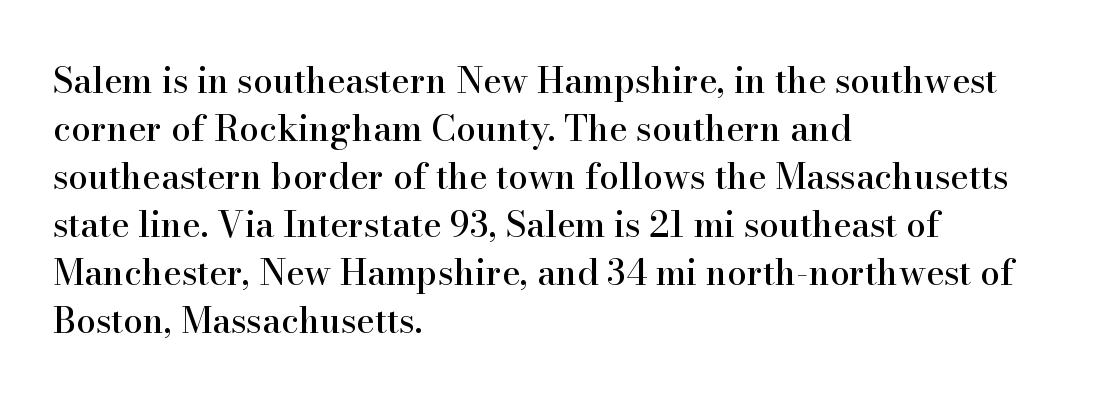
The text was rendered using a seriffed face with decorative stroke endings. Interline gaps are of average width in this sample. Line starts are locked; line ends wander. The specimen reads as upright at a glance. Here the designer chose a conventional face with non-uniform glyph widths.
